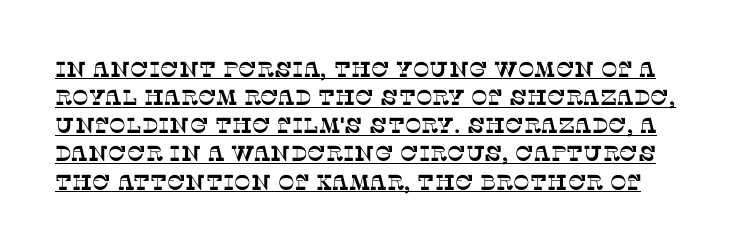
Q: Is the text underlined? A: Yes.
Q: Is the spacing between letters normal or unusually wide? A: Normal.
Q: Is the spacing between lines tight, normal or loose? A: Normal.
